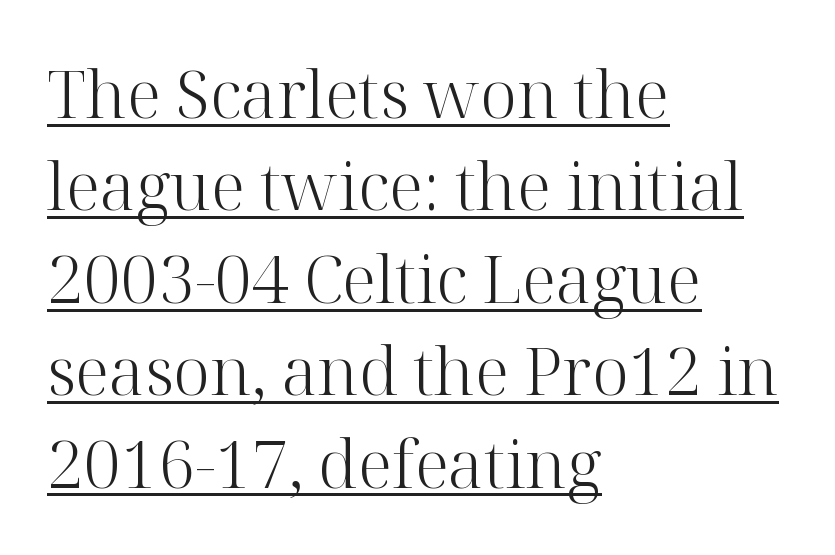
{"serif": "yes", "italic": "no", "bold": "no", "weight": "light", "width": "normal", "stroke_contrast": "high", "x_height": "medium", "monospaced": "no", "underline": "yes", "align": "left", "line_spacing": "normal", "line_spacing_ratio": 1.4, "letter_spacing": "normal", "letter_spacing_em": 0.0, "glyph_px": 66}
